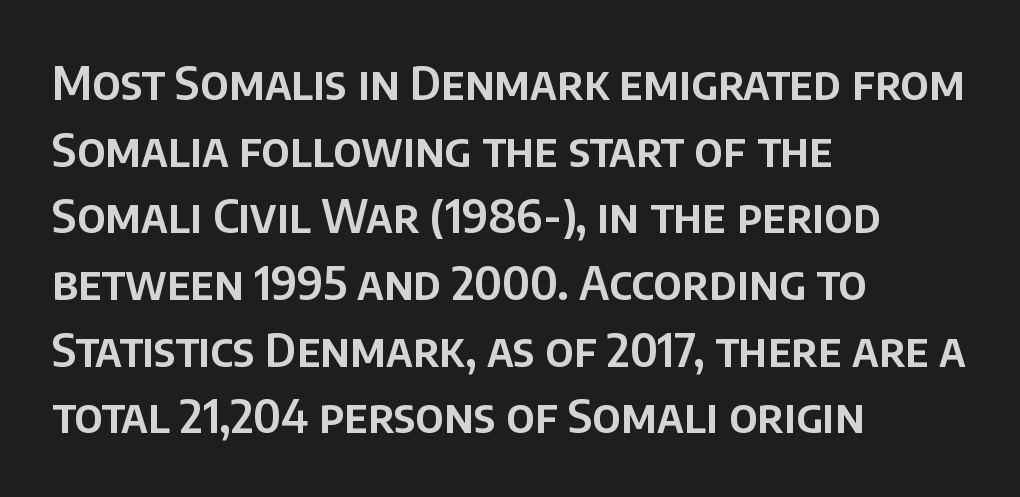
Q: Is the text italic (slanted)? A: No, it is upright.
Q: Is the typeface a serif or a sans-serif typeface? A: Sans-serif.
Q: Is the text underlined? A: No.
Q: How is the paragraph aligned? A: Left-aligned.
Q: Is the spacing between letters normal or unusually wide? A: Normal.
Q: Is the spacing between lines tight, normal or loose? A: Normal.
Q: Width (condensed, normal, or wide)? A: Normal.
Q: Stroke contrast? A: Low.
Q: x-height? A: Large.
Q: Monospaced? A: No.
